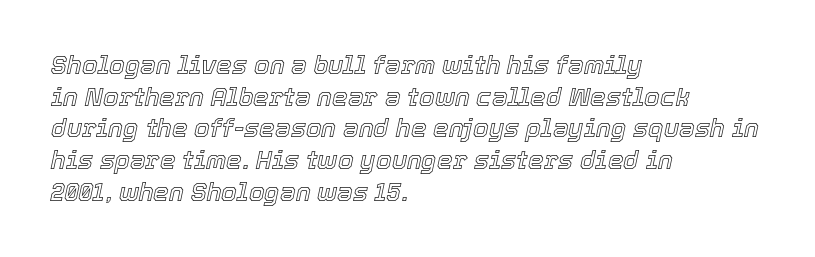
The image shows 25 px text type, italic (leaning right); set left-aligned, normal line spacing (1.27x), normal letter spacing, not underlined.
